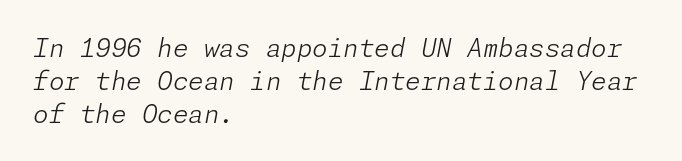
The image shows 25 px text type, italic (leaning right); set left-aligned, normal line spacing (1.32x), normal letter spacing, not underlined.
